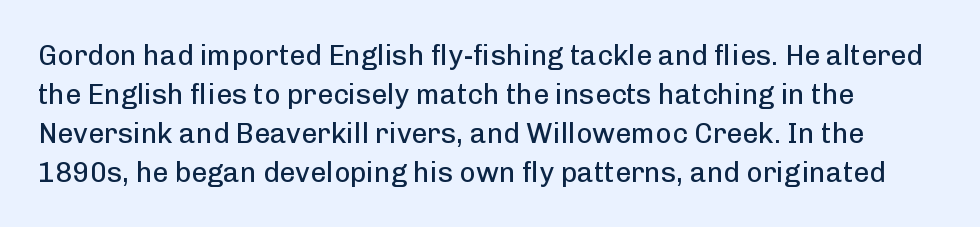
Q: Is the text bold? A: No.
Q: Is the text italic (slanted)? A: No, it is upright.
Q: Is the typeface a serif or a sans-serif typeface? A: Sans-serif.
Q: Is the text underlined? A: No.
Q: Is the spacing between letters normal or unusually wide? A: Normal.
Q: Is the spacing between lines tight, normal or loose? A: Normal.
Q: Width (condensed, normal, or wide)? A: Normal.
Q: Stroke contrast? A: Low.
Q: x-height? A: Medium.
Q: Monospaced? A: No.
